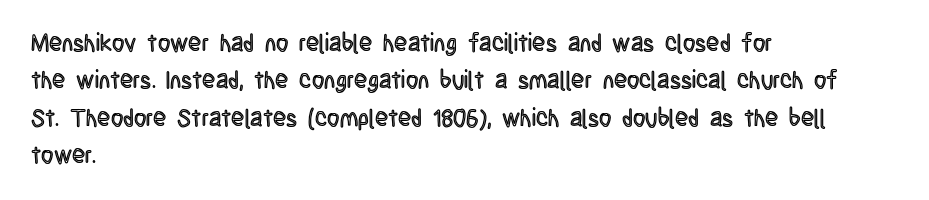
The image shows 24 px text type, upright; set left-aligned, normal line spacing (1.56x), normal letter spacing, not underlined.
